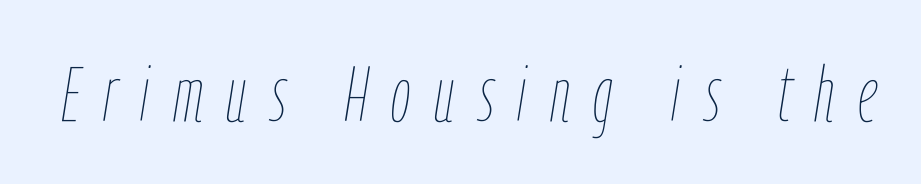
{"italic": "yes", "lean": "right", "slant_degrees": 9, "bold": "no", "weight": "thin", "width": "condensed", "stroke_contrast": "low", "x_height": "medium", "monospaced": "no", "underline": "no", "letter_spacing": "wide", "letter_spacing_em": 0.3, "glyph_px": 78}
